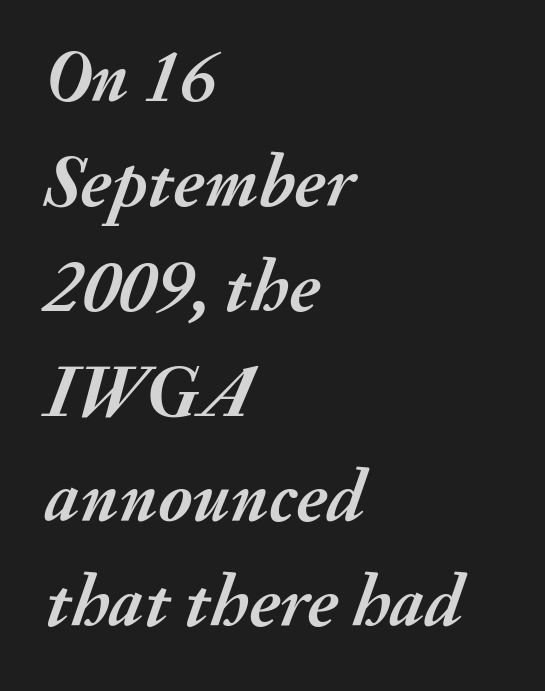
{"italic": "yes", "lean": "right", "slant_degrees": 20, "bold": "yes", "weight": "semibold", "width": "normal", "stroke_contrast": "medium", "x_height": "small", "monospaced": "no", "underline": "no", "align": "left", "line_spacing": "normal", "line_spacing_ratio": 1.42, "letter_spacing": "normal", "letter_spacing_em": 0.0, "glyph_px": 74}
